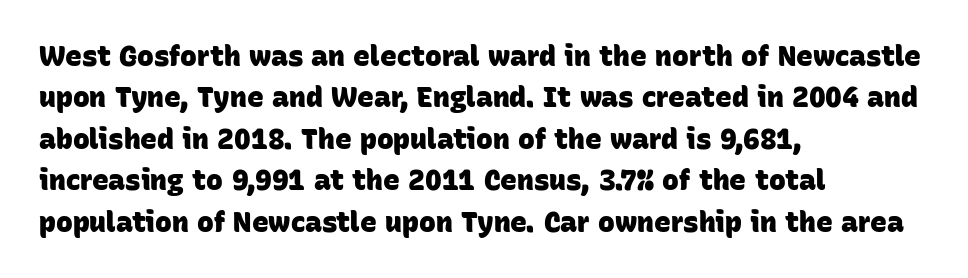
Q: Is the text bold? A: Yes.
Q: Is the typeface a serif or a sans-serif typeface? A: Sans-serif.
Q: Is the text underlined? A: No.
Q: How is the paragraph aligned? A: Left-aligned.
Q: Is the spacing between letters normal or unusually wide? A: Normal.
Q: Is the spacing between lines tight, normal or loose? A: Normal.
Q: Width (condensed, normal, or wide)? A: Normal.
Q: Stroke contrast? A: Low.
Q: x-height? A: Large.
Q: Monospaced? A: No.
